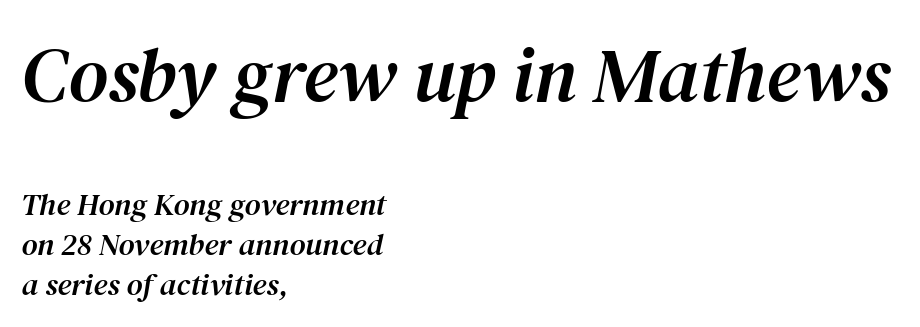
{"serif": "yes", "italic": "yes", "lean": "right", "slant_degrees": 12, "width": "normal", "stroke_contrast": "medium", "x_height": "medium", "monospaced": "no", "underline": "no", "align": "left", "line_spacing": "normal", "line_spacing_ratio": 1.29, "letter_spacing": "normal", "letter_spacing_em": 0.0, "larger_block": "first", "size_ratio": 2.48, "glyph_px": 77}
